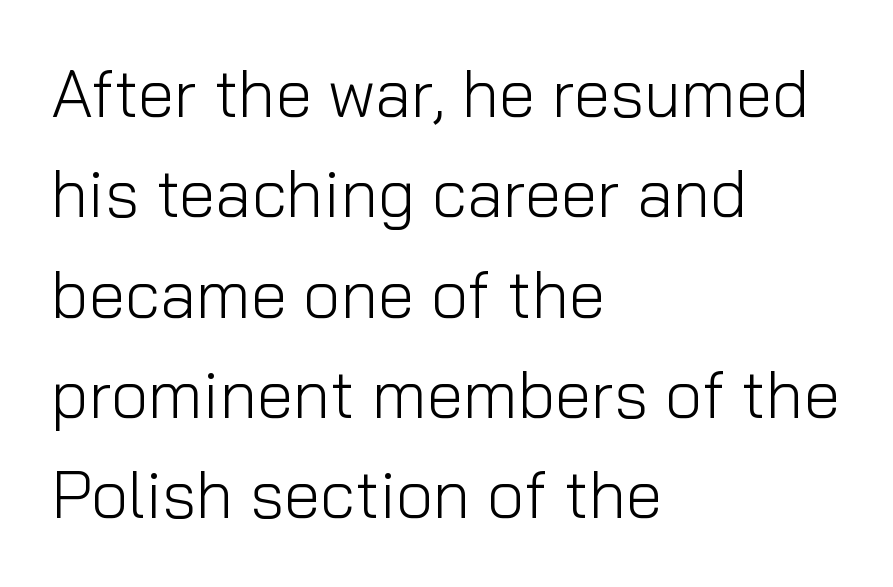
The image shows 66 px light sans-serif type, upright; set left-aligned, normal line spacing (1.52x), normal letter spacing, not underlined; low stroke contrast and a medium x-height.
